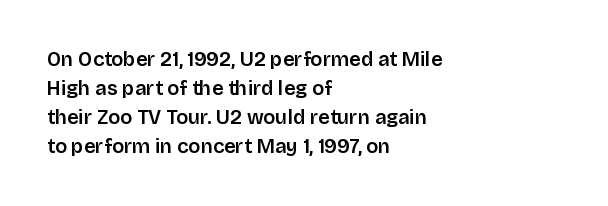
Q: Is the text italic (slanted)? A: No, it is upright.
Q: Is the text underlined? A: No.
Q: How is the paragraph aligned? A: Left-aligned.
Q: Is the spacing between letters normal or unusually wide? A: Normal.
Q: Is the spacing between lines tight, normal or loose? A: Normal.
